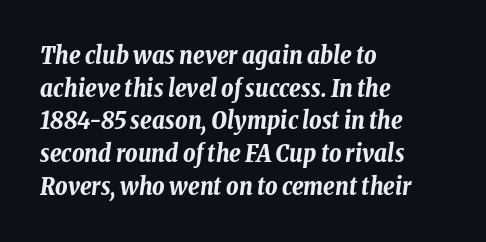
The image shows 24 px bold type, italic (leaning right); set left-aligned, normal line spacing (1.36x), normal letter spacing, not underlined.
